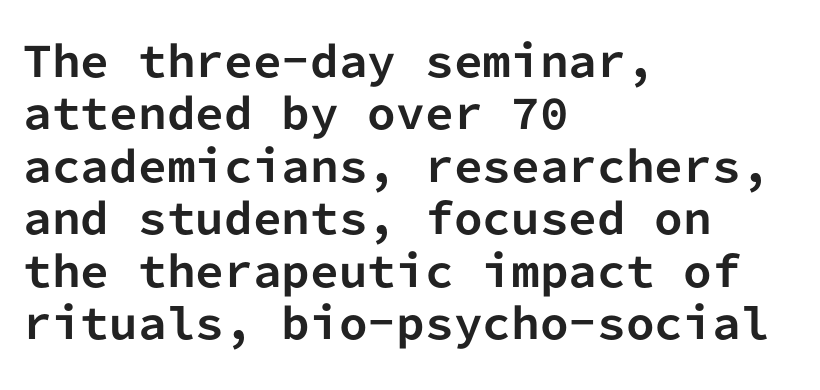
{"serif": "no", "italic": "no", "bold": "yes", "weight": "bold", "width": "normal", "stroke_contrast": "low", "x_height": "medium", "monospaced": "yes", "underline": "no", "align": "left", "line_spacing": "normal", "line_spacing_ratio": 1.28, "letter_spacing": "normal", "letter_spacing_em": 0.0, "glyph_px": 41}
